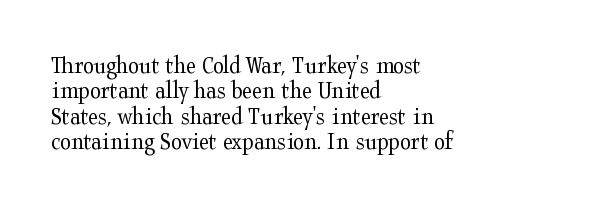
This block would grow much taller if given ordinary leading; it's compressed now. The font sits on the lighter half of the weight spectrum, regular included. Line beginnings align vertically; line endings do not. The tracking reads as untouched default to a designer's eye. These lines were composed using upright roman letters. Check the space under the baseline: it is left empty.
